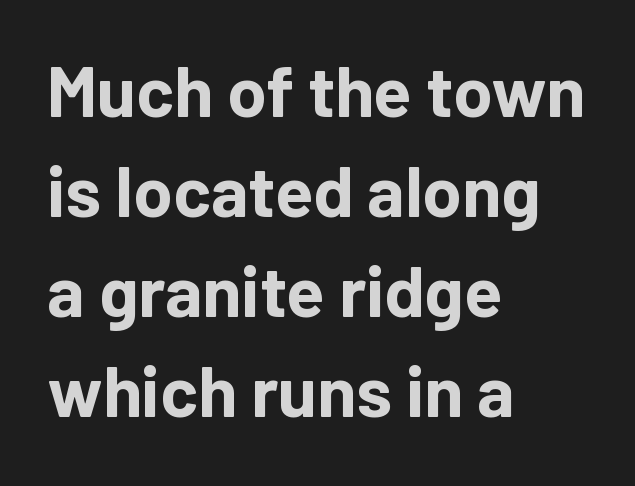
The image shows 71 px bold sans-serif type, upright; set left-aligned, normal line spacing (1.41x), normal letter spacing, not underlined; low stroke contrast and a medium x-height.
